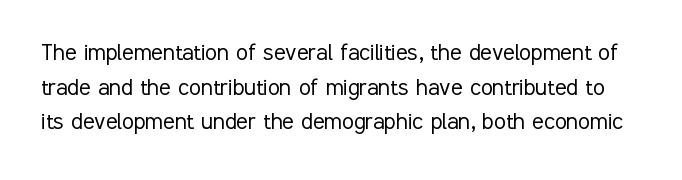
Q: Is the text bold? A: No.
Q: Is the text italic (slanted)? A: No, it is upright.
Q: Is the text underlined? A: No.
Q: Is the spacing between letters normal or unusually wide? A: Normal.
Q: Is the spacing between lines tight, normal or loose? A: Normal.
